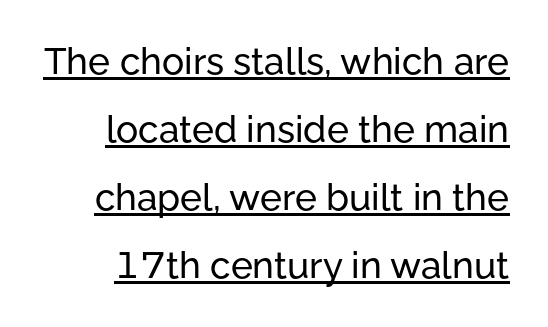
The image shows 37 px sans-serif type, upright; set line spacing 1.84x, normal letter spacing, underlined; low stroke contrast and a medium x-height.
